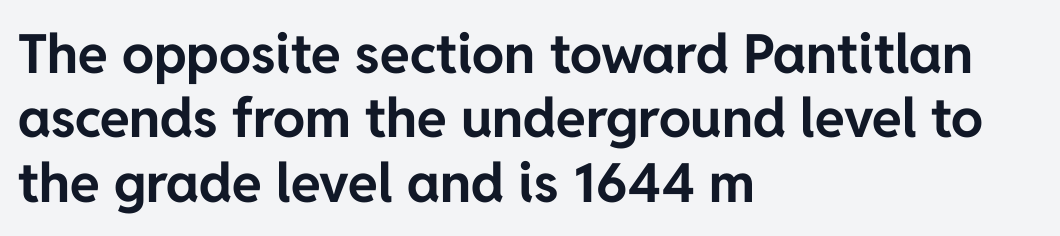
The image shows 54 px bold sans-serif type, upright; set left-aligned, line spacing 1.19x, normal letter spacing, not underlined; low stroke contrast and a medium x-height.
